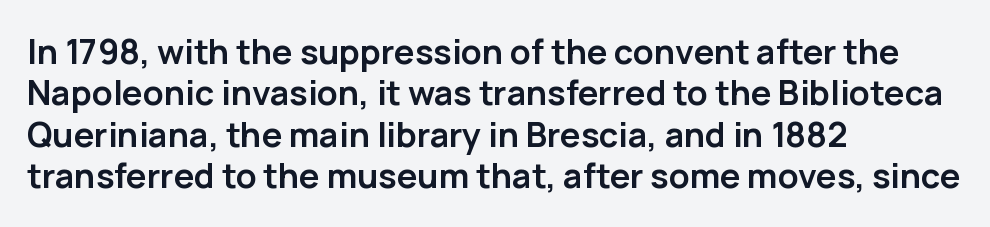
{"serif": "no", "italic": "no", "bold": "yes", "weight": "semibold", "width": "normal", "stroke_contrast": "low", "x_height": "medium", "monospaced": "no", "underline": "no", "align": "left", "line_spacing_ratio": 1.22, "letter_spacing": "normal", "letter_spacing_em": 0.0, "glyph_px": 34}
